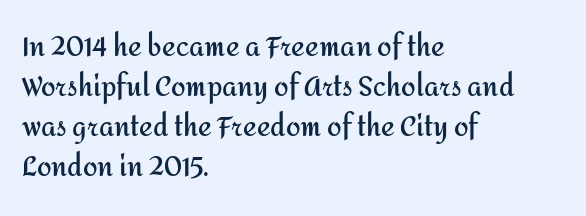
The letterforms sit shoulder to shoulder at normal distance. If you measured baseline to baseline, you'd find a middling distance. The specimen omits any rule beneath the text block's lines. These lines stack with their left ends in a neat column.
